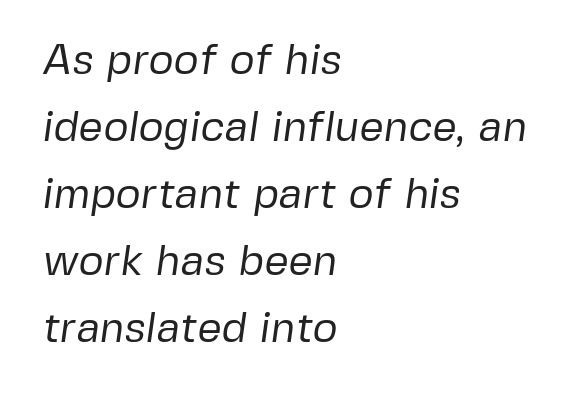
A clean baseline with only descenders dipping below it. One glance says typical: line gaps are just what's usual. The gaps between neighbouring characters are ordinary and unremarkable. This sample uses a sans-serif face. The letters advance in unequal steps, a hallmark of proportional type. These lines stack with their left ends in a neat column.
